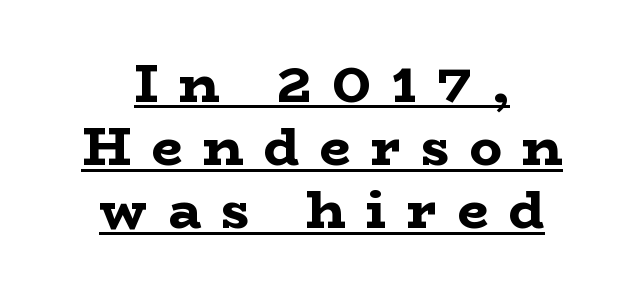
Plenty of ink on the page — the face is bold. The words here are underlined. If you folded the block vertically in half, each line would mirror itself in length. You can tell from the footed stems that serif type was used.
